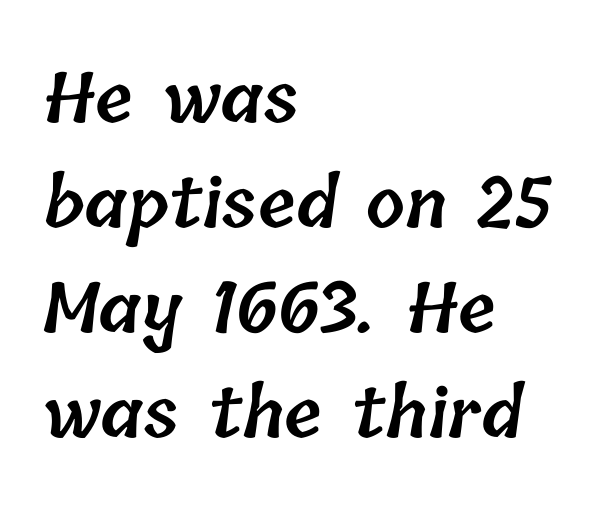
The tracking reads as untouched default to a designer's eye. Looks like regular typesetting: each glyph gets only the width it needs. Each new line begins a customary step beneath the previous one. The font is running at a semibold setting, under full bold. Underlining? Definitely not there.
